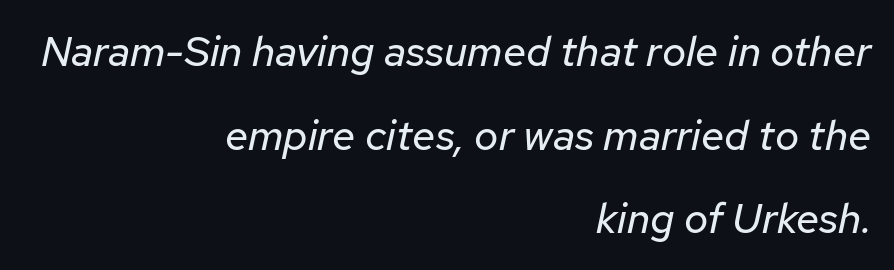
{"italic": "yes", "lean": "right", "slant_degrees": 12, "bold": "no", "weight": "regular", "width": "normal", "stroke_contrast": "low", "x_height": "medium", "monospaced": "no", "underline": "no", "align": "right", "line_spacing": "loose", "line_spacing_ratio": 1.99, "letter_spacing": "normal", "letter_spacing_em": 0.0, "glyph_px": 42}
